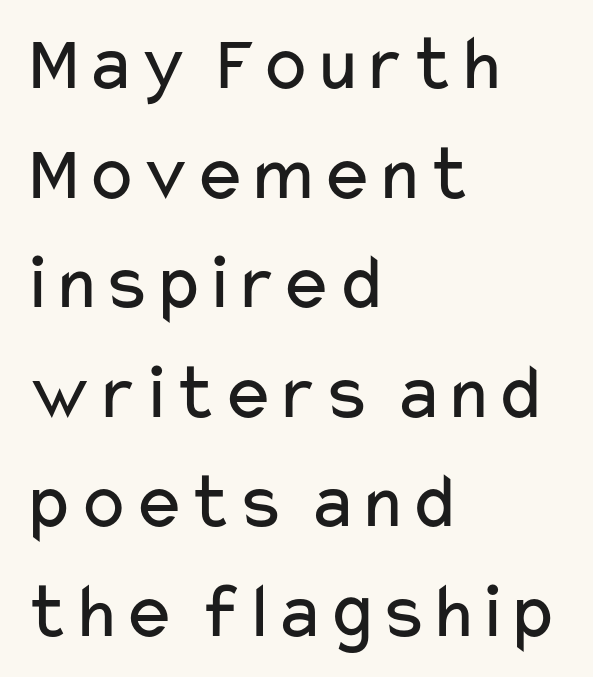
Q: Is the text bold? A: No.
Q: Is the text italic (slanted)? A: No, it is upright.
Q: Is the typeface a serif or a sans-serif typeface? A: Sans-serif.
Q: Is the text underlined? A: No.
Q: How is the paragraph aligned? A: Left-aligned.
Q: Is the spacing between letters normal or unusually wide? A: Normal.
Q: Is the spacing between lines tight, normal or loose? A: Normal.
Q: Width (condensed, normal, or wide)? A: Wide.
Q: Stroke contrast? A: Low.
Q: x-height? A: Medium.
Q: Monospaced? A: No.
